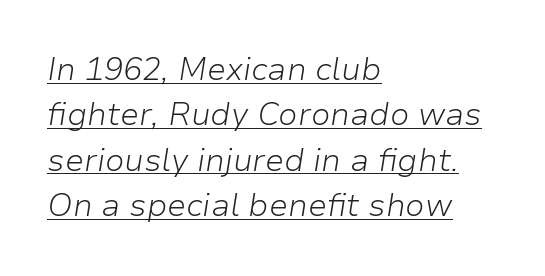
The image shows 32 px light type, italic (leaning right); set left-aligned, normal line spacing (1.42x), normal letter spacing, underlined; low stroke contrast and a medium x-height.
